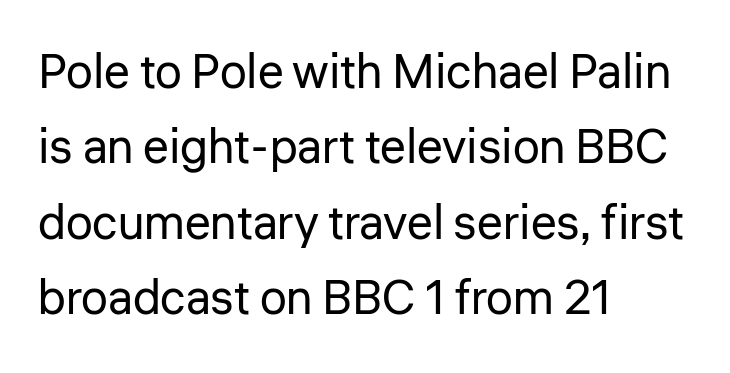
Q: Is the text bold? A: No.
Q: Is the text italic (slanted)? A: No, it is upright.
Q: Is the typeface a serif or a sans-serif typeface? A: Sans-serif.
Q: Is the text underlined? A: No.
Q: How is the paragraph aligned? A: Left-aligned.
Q: Is the spacing between letters normal or unusually wide? A: Normal.
Q: Is the spacing between lines tight, normal or loose? A: Normal.
Q: Width (condensed, normal, or wide)? A: Normal.
Q: Stroke contrast? A: Low.
Q: x-height? A: Medium.
Q: Monospaced? A: No.
